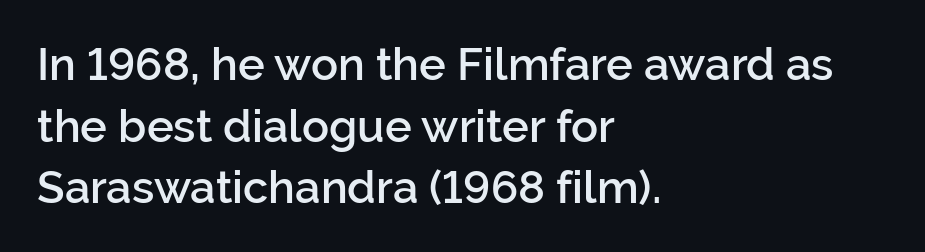
{"serif": "no", "italic": "no", "bold": "semi", "weight": "semibold", "width": "normal", "stroke_contrast": "low", "x_height": "medium", "monospaced": "no", "underline": "no", "align": "left", "line_spacing": "normal", "line_spacing_ratio": 1.37, "letter_spacing": "normal", "letter_spacing_em": 0.0, "glyph_px": 45}
